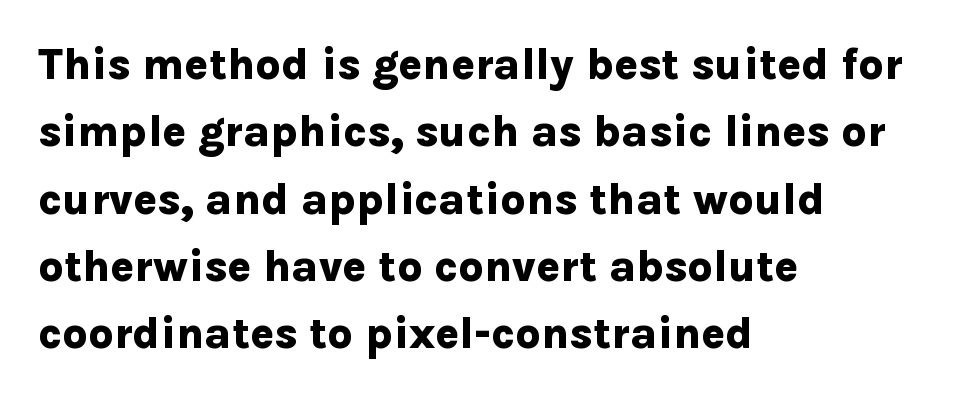
The image shows 44 px bold sans-serif type, upright; set left-aligned, normal line spacing (1.53x), normal letter spacing, not underlined; low stroke contrast and a medium x-height.
